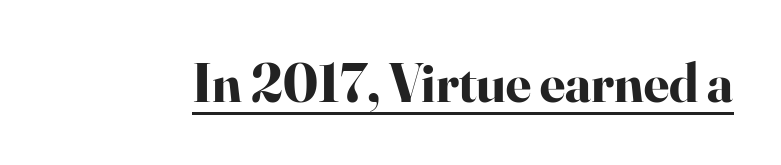
{"serif": "yes", "italic": "no", "bold": "yes", "weight": "bold", "width": "normal", "stroke_contrast": "high", "x_height": "small", "monospaced": "no", "underline": "yes", "letter_spacing": "normal", "letter_spacing_em": 0.0, "glyph_px": 55}
